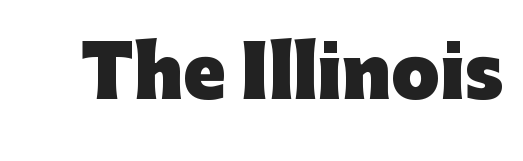
{"serif": "no", "italic": "no", "bold": "yes", "weight": "heavy", "width": "normal", "stroke_contrast": "low", "x_height": "medium", "monospaced": "no", "underline": "no", "letter_spacing": "normal", "letter_spacing_em": 0.0, "glyph_px": 70}
